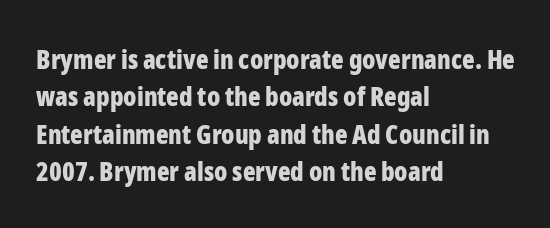
Q: Is the text bold? A: Yes.
Q: Is the text italic (slanted)? A: No, it is upright.
Q: Is the text underlined? A: No.
Q: How is the paragraph aligned? A: Left-aligned.
Q: Is the spacing between letters normal or unusually wide? A: Normal.
Q: Is the spacing between lines tight, normal or loose? A: Normal.
